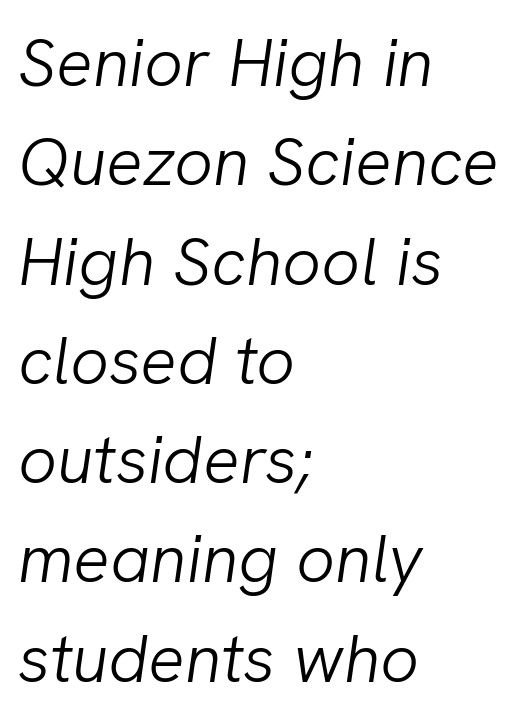
{"italic": "yes", "lean": "right", "slant_degrees": 8, "bold": "no", "weight": "light", "width": "normal", "stroke_contrast": "low", "x_height": "medium", "monospaced": "no", "underline": "no", "align": "left", "line_spacing": "normal", "line_spacing_ratio": 1.46, "letter_spacing": "normal", "letter_spacing_em": 0.0, "glyph_px": 68}
